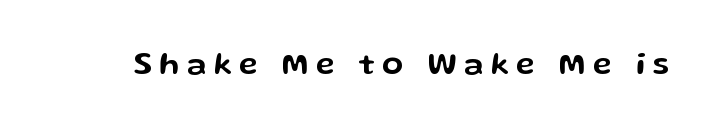
The passage shown is typed in a proportional face where columns would drift. Underline: absent. Notice how the stems are strictly vertical — no italics here. Here the glyphs are tracked loosely, breaking word shapes into spaced letters. The text was rendered using a sans face with plain stroke endings.
